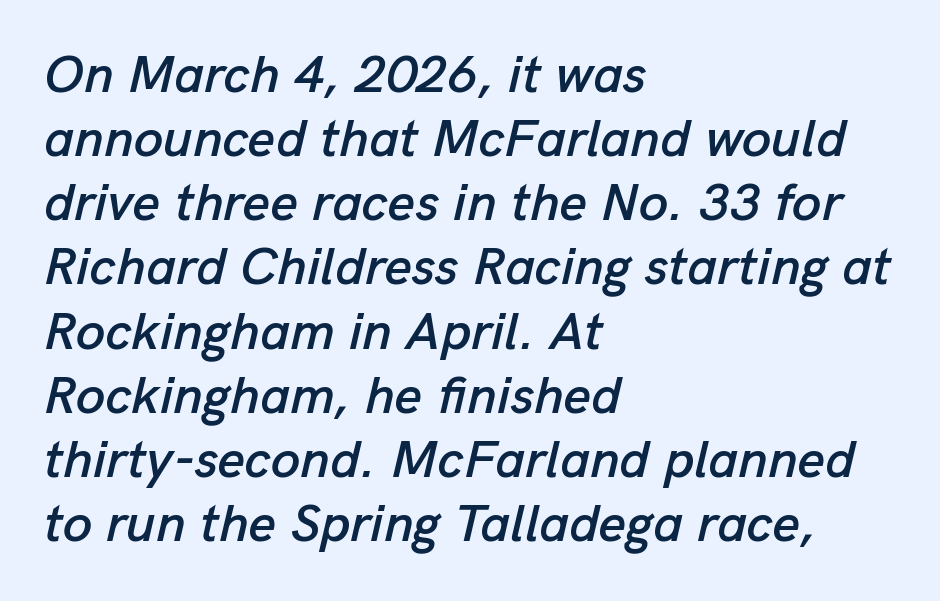
{"italic": "yes", "lean": "right", "slant_degrees": 13, "width": "normal", "stroke_contrast": "low", "x_height": "medium", "monospaced": "no", "underline": "no", "align": "left", "line_spacing_ratio": 1.21, "letter_spacing": "normal", "letter_spacing_em": 0.0, "glyph_px": 53}
